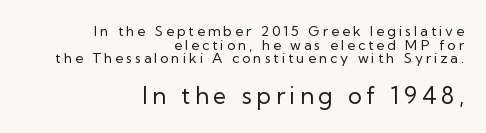
Check the space under the baseline: it is left empty. Which chunk is bigger? The second one — the bottom block dwarfs the top. Short note: letters widely spaced. Interline gaps are noticeably narrow in this sample. Stems and bowls with no extra thickness — not bold.
